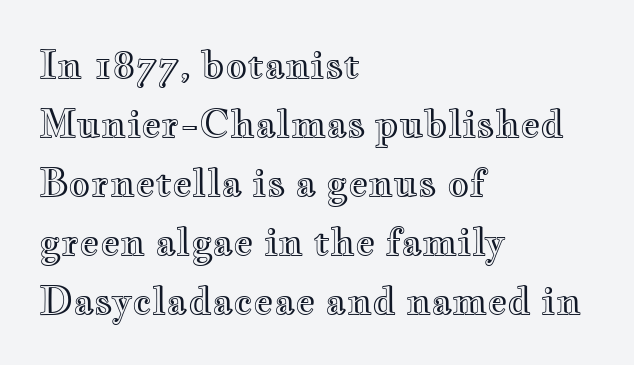
The image shows 38 px wide type, upright; set left-aligned, normal line spacing (1.55x), normal letter spacing, not underlined; a small x-height.
